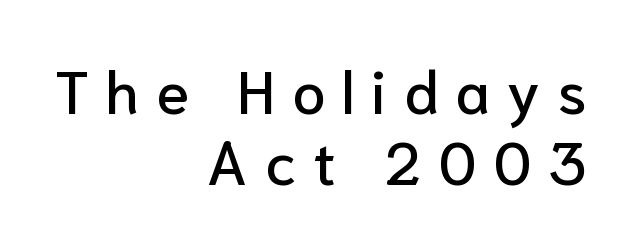
Which margin do the lines hug? The right one — the left edge is uneven. You could only call the tracking loose — the letters float apart. The font's upright variant was chosen for this text. Lines of text with bare space underneath.
